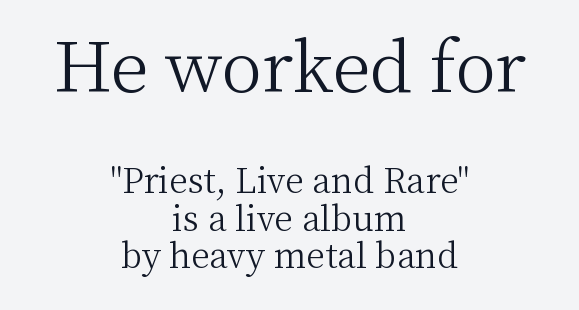
The image shows 69 px light serif type, upright; set centered, tight line spacing (1.11x), normal letter spacing, not underlined; the first (top) block is 2.03x larger; medium stroke contrast and a medium x-height.
